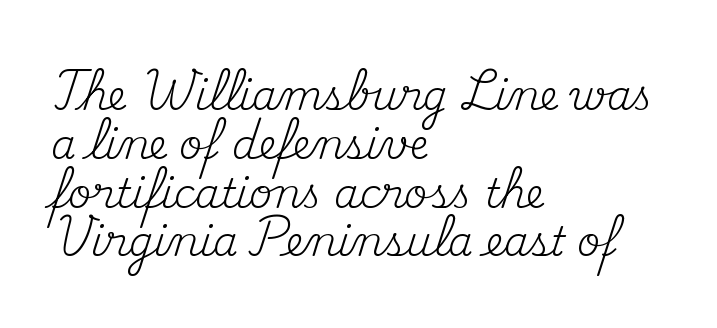
{"serif": "yes", "bold": "no", "weight": "regular", "width": "normal", "stroke_contrast": "medium", "x_height": "small", "monospaced": "no", "underline": "no", "align": "left", "line_spacing_ratio": 1.22, "letter_spacing": "normal", "letter_spacing_em": 0.0, "glyph_px": 40}
